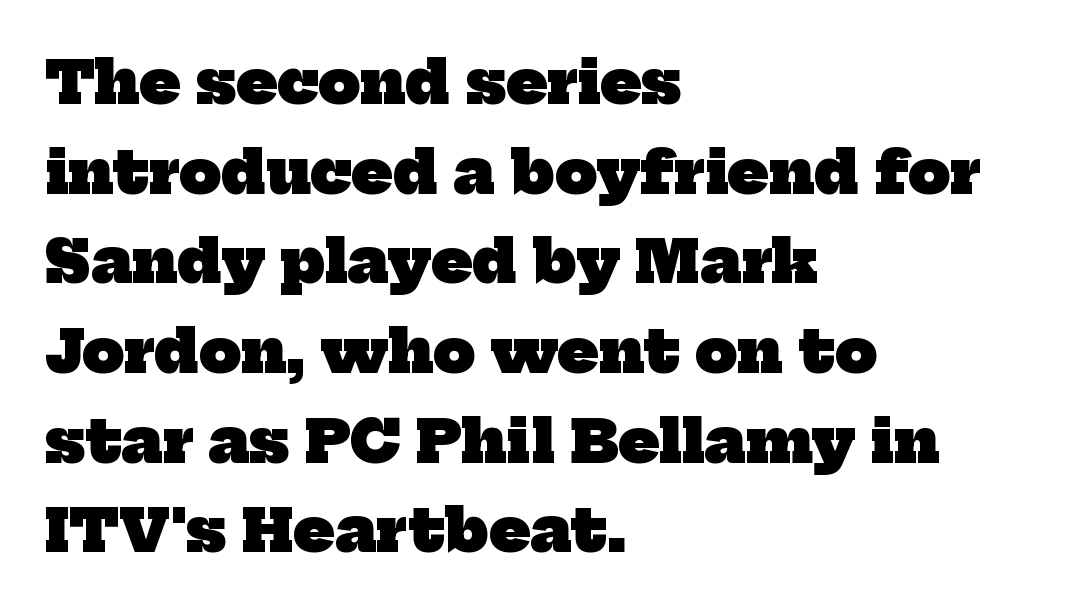
The image shows 59 px heavy serif type; set left-aligned, normal line spacing (1.52x), normal letter spacing, not underlined; low stroke contrast and a medium x-height.
